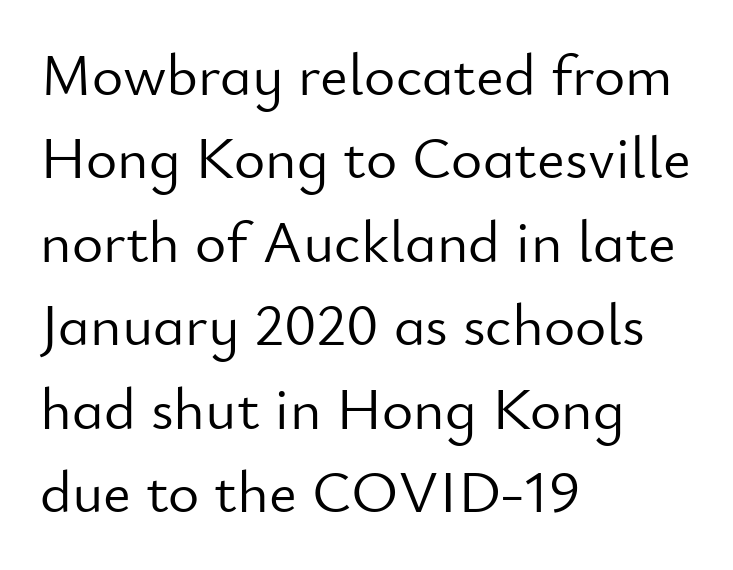
The letters advance in unequal steps, a hallmark of proportional type. Italic? Not at all — the glyphs are vertical. The paragraph shown leans on its left margin. Letter spacing: default.
